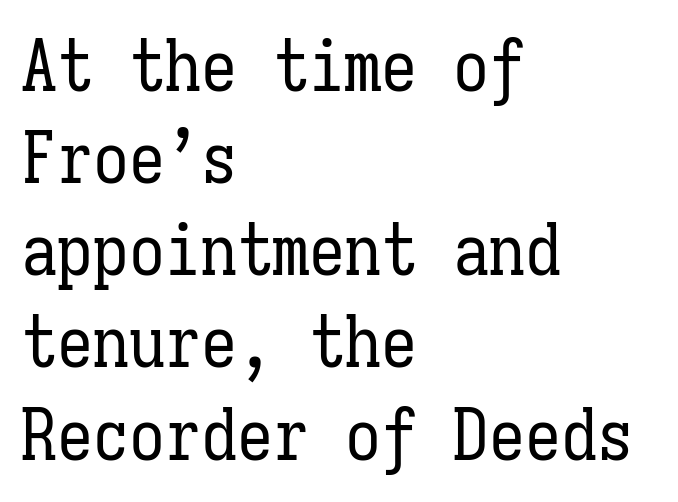
{"italic": "no", "bold": "no", "weight": "regular", "width": "condensed", "stroke_contrast": "low", "x_height": "medium", "monospaced": "yes", "underline": "no", "align": "left", "line_spacing": "normal", "line_spacing_ratio": 1.28, "letter_spacing": "normal", "letter_spacing_em": 0.0, "glyph_px": 72}
